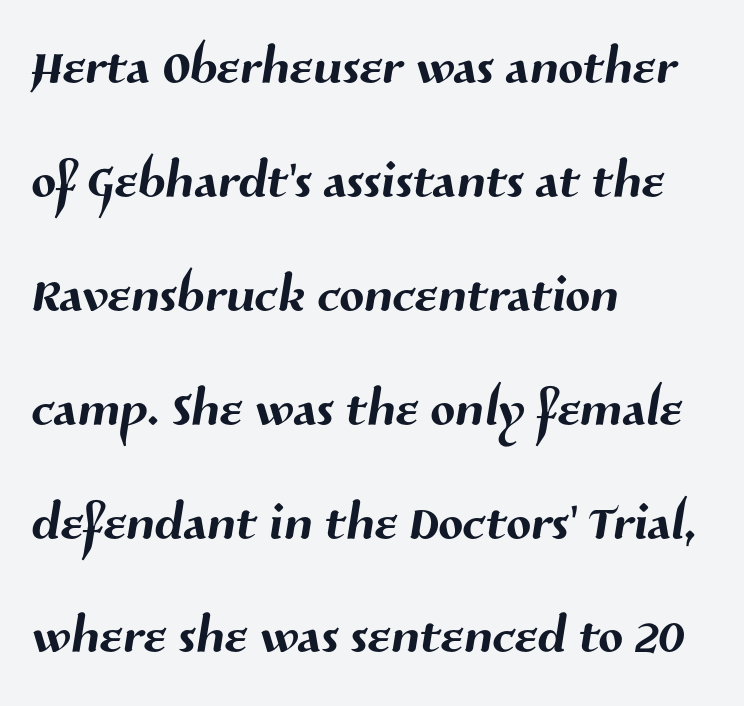
{"serif": "no", "width": "normal", "stroke_contrast": "medium", "x_height": "medium", "monospaced": "no", "underline": "no", "align": "left", "line_spacing": "normal", "line_spacing_ratio": 1.56, "letter_spacing": "normal", "letter_spacing_em": 0.0, "glyph_px": 73}
